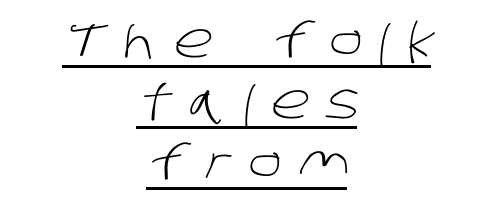
The image shows 48 px light sans-serif type; set centered, normal line spacing (1.27x), unusually wide letter spacing (+0.37 em), underlined; low stroke contrast and a large x-height.
